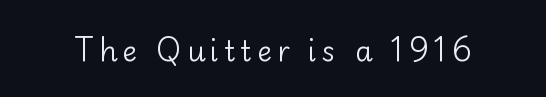
Q: Is the text bold? A: No.
Q: Is the text italic (slanted)? A: No, it is upright.
Q: Is the typeface a serif or a sans-serif typeface? A: Sans-serif.
Q: Is the text underlined? A: No.
Q: Width (condensed, normal, or wide)? A: Normal.
Q: Stroke contrast? A: Low.
Q: x-height? A: Small.
Q: Monospaced? A: No.
